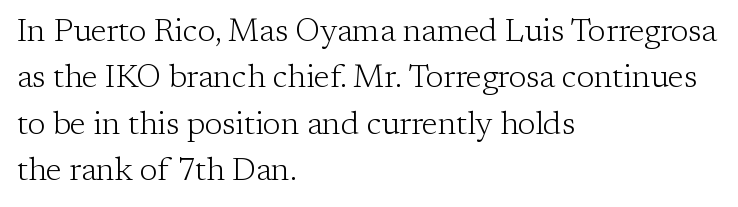
{"serif": "yes", "italic": "no", "bold": "no", "weight": "light", "width": "normal", "stroke_contrast": "low", "x_height": "medium", "monospaced": "no", "underline": "no", "align": "left", "line_spacing": "normal", "line_spacing_ratio": 1.45, "letter_spacing": "normal", "letter_spacing_em": 0.0, "glyph_px": 32}
